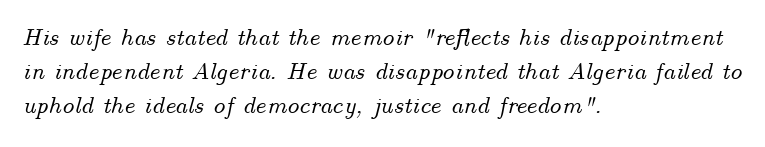
Q: Is the text italic (slanted)? A: Yes, it leans right by about 14 degrees.
Q: Is the text underlined? A: No.
Q: How is the paragraph aligned? A: Left-aligned.
Q: Is the spacing between letters normal or unusually wide? A: Normal.
Q: Is the spacing between lines tight, normal or loose? A: Normal.
